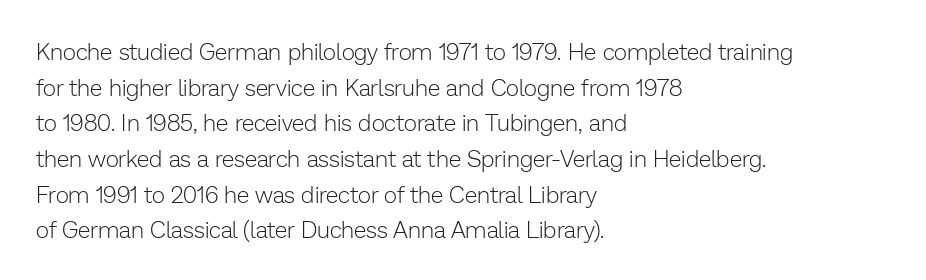
The image shows 23 px text type, upright; set left-aligned, normal line spacing (1.55x), normal letter spacing, not underlined.
